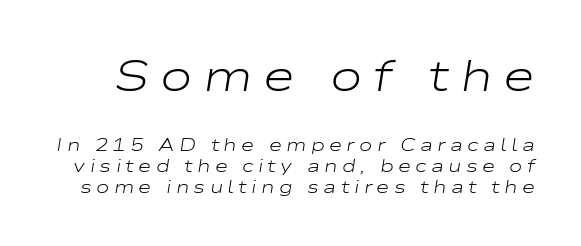
{"italic": "yes", "lean": "right", "slant_degrees": 9, "bold": "no", "weight": "light", "width": "wide", "stroke_contrast": "low", "x_height": "medium", "monospaced": "no", "underline": "no", "line_spacing_ratio": 1.16, "letter_spacing": "wide", "letter_spacing_em": 0.24, "larger_block": "first", "size_ratio": 2.44, "glyph_px": 44}
